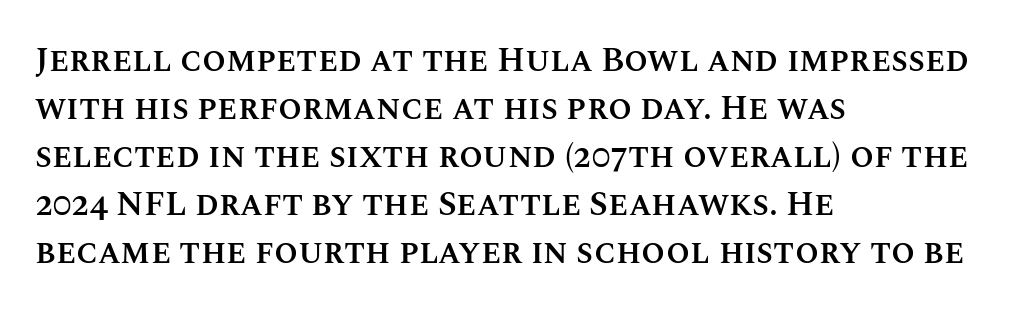
Q: Is the text bold? A: Semi-bold.
Q: Is the text italic (slanted)? A: No, it is upright.
Q: Is the text underlined? A: No.
Q: How is the paragraph aligned? A: Left-aligned.
Q: Is the spacing between letters normal or unusually wide? A: Normal.
Q: Is the spacing between lines tight, normal or loose? A: Normal.
Q: Width (condensed, normal, or wide)? A: Normal.
Q: Stroke contrast? A: Medium.
Q: x-height? A: Large.
Q: Monospaced? A: No.
